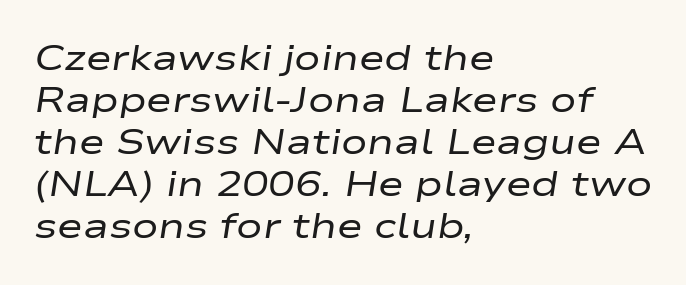
Q: Is the text bold? A: No.
Q: Is the text italic (slanted)? A: Yes, it leans right by about 9 degrees.
Q: Is the text underlined? A: No.
Q: How is the paragraph aligned? A: Left-aligned.
Q: Is the spacing between letters normal or unusually wide? A: Normal.
Q: Width (condensed, normal, or wide)? A: Wide.
Q: Stroke contrast? A: Low.
Q: x-height? A: Medium.
Q: Monospaced? A: No.
